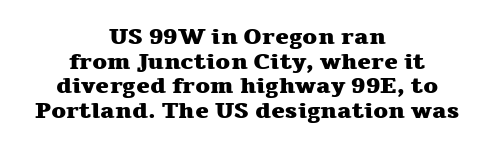
The image shows 23 px bold type, upright; set centered, tight line spacing (1.07x), normal letter spacing, not underlined.
